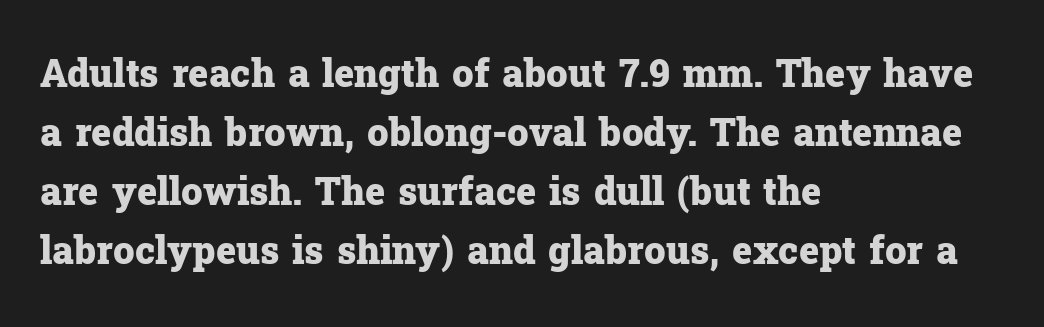
{"serif": "yes", "italic": "no", "bold": "yes", "weight": "heavy", "width": "normal", "stroke_contrast": "low", "x_height": "medium", "monospaced": "no", "underline": "no", "align": "left", "line_spacing": "normal", "line_spacing_ratio": 1.55, "letter_spacing": "normal", "letter_spacing_em": 0.0, "glyph_px": 38}
